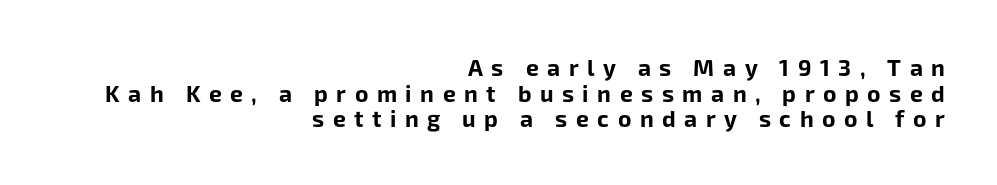
{"italic": "no", "bold": "yes", "underline": "no", "align": "right", "line_spacing": "tight", "line_spacing_ratio": 1.11, "letter_spacing": "wide", "letter_spacing_em": 0.37, "glyph_px": 23}
